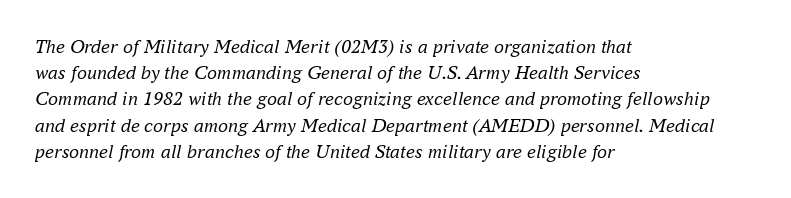
{"italic": "yes", "lean": "right", "slant_degrees": 16, "bold": "no", "underline": "no", "align": "left", "line_spacing": "normal", "line_spacing_ratio": 1.31, "letter_spacing": "normal", "letter_spacing_em": 0.0, "glyph_px": 20}
